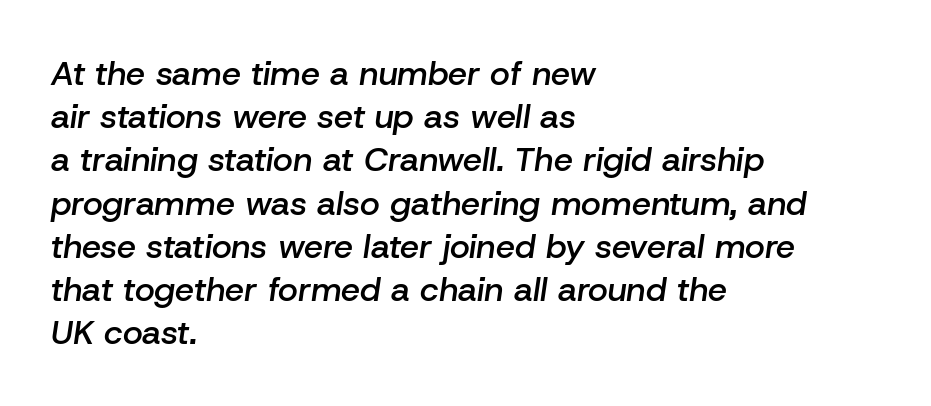
{"italic": "yes", "lean": "right", "slant_degrees": 8, "bold": "semi", "weight": "semibold", "width": "normal", "stroke_contrast": "low", "x_height": "medium", "monospaced": "no", "underline": "no", "align": "left", "line_spacing": "normal", "line_spacing_ratio": 1.27, "letter_spacing": "normal", "letter_spacing_em": 0.0, "glyph_px": 34}
